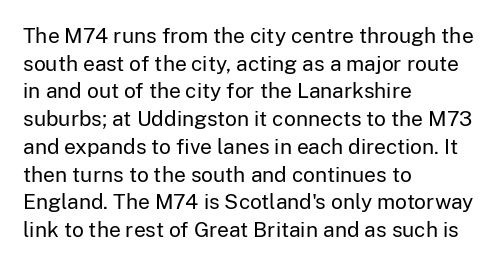
Q: Is the text bold? A: No.
Q: Is the text italic (slanted)? A: No, it is upright.
Q: Is the text underlined? A: No.
Q: How is the paragraph aligned? A: Left-aligned.
Q: Is the spacing between letters normal or unusually wide? A: Normal.
Q: Is the spacing between lines tight, normal or loose? A: Normal.
